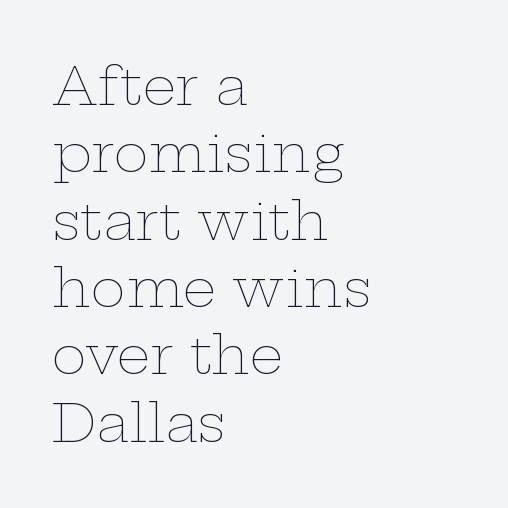
{"italic": "no", "bold": "no", "weight": "thin", "width": "wide", "stroke_contrast": "low", "x_height": "medium", "monospaced": "no", "underline": "no", "align": "left", "line_spacing": "normal", "line_spacing_ratio": 1.27, "letter_spacing": "normal", "letter_spacing_em": 0.0, "glyph_px": 53}
